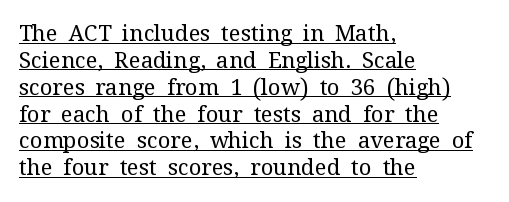
The image shows 22 px text type, upright; set left-aligned, line spacing 1.22x, normal letter spacing, underlined.
